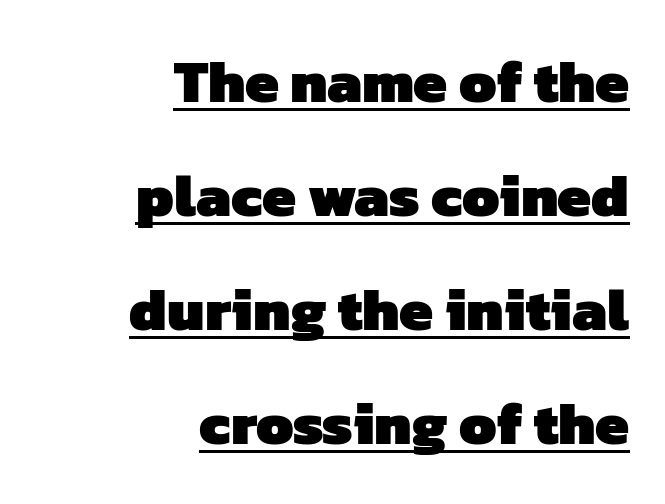
Q: Is the text bold? A: Yes.
Q: Is the typeface a serif or a sans-serif typeface? A: Sans-serif.
Q: Is the text underlined? A: Yes.
Q: How is the paragraph aligned? A: Right-aligned.
Q: Is the spacing between letters normal or unusually wide? A: Normal.
Q: Is the spacing between lines tight, normal or loose? A: Loose.
Q: Width (condensed, normal, or wide)? A: Normal.
Q: Stroke contrast? A: Low.
Q: x-height? A: Medium.
Q: Monospaced? A: No.
